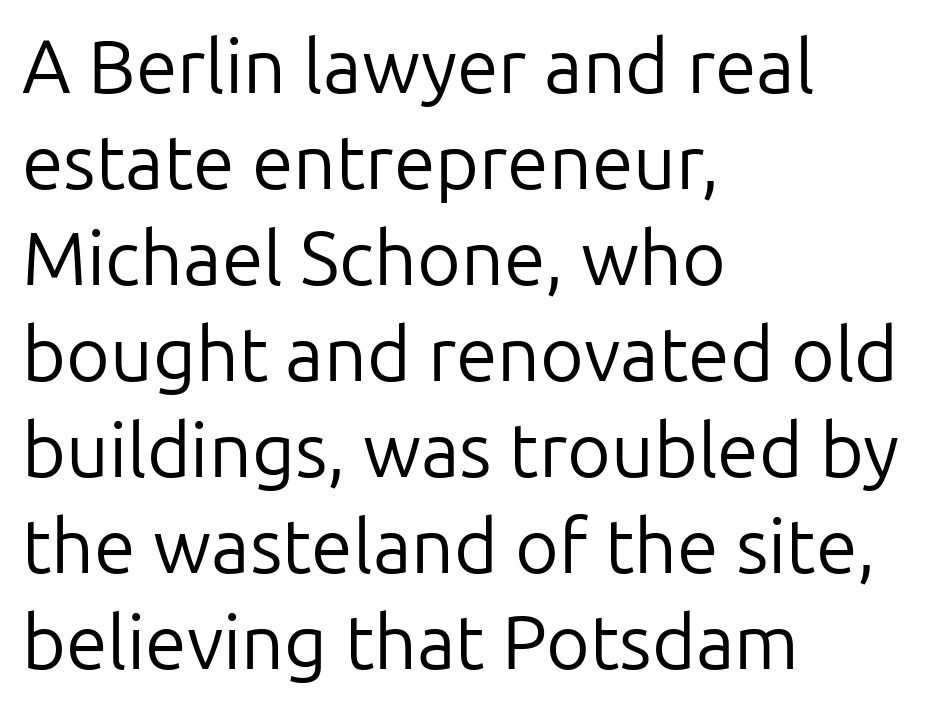
Vertical spacing — default. You could not count columns in this text — the font is proportionally spaced. The type family on display is of the sans-serif kind. The characters are drawn with everyday or finer stroke widths.
